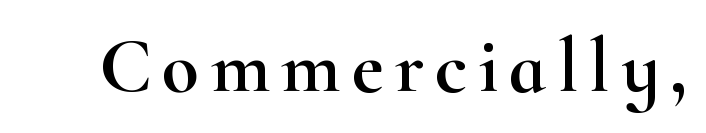
The image shows 77 px wide serif type, upright; set not underlined; high stroke contrast and a small x-height.
